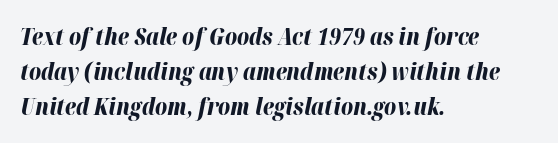
If you drew a ruler down the left edge, every line would touch it. There's an unmistakable incline to the writing here. The space between consecutive lines is moderate. The rendering keeps characters at their native spacing. A clean baseline with only descenders dipping below it.
